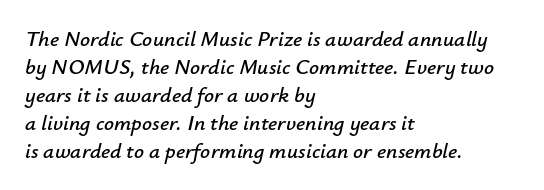
The strip under each line holds only bare page. The setting favours the left margin, as ordinary paragraphs usually do. Tall strokes in this sample are angled rather than plumb. Caption: standard tracking, unaltered. Quick note: interline space is typical.
